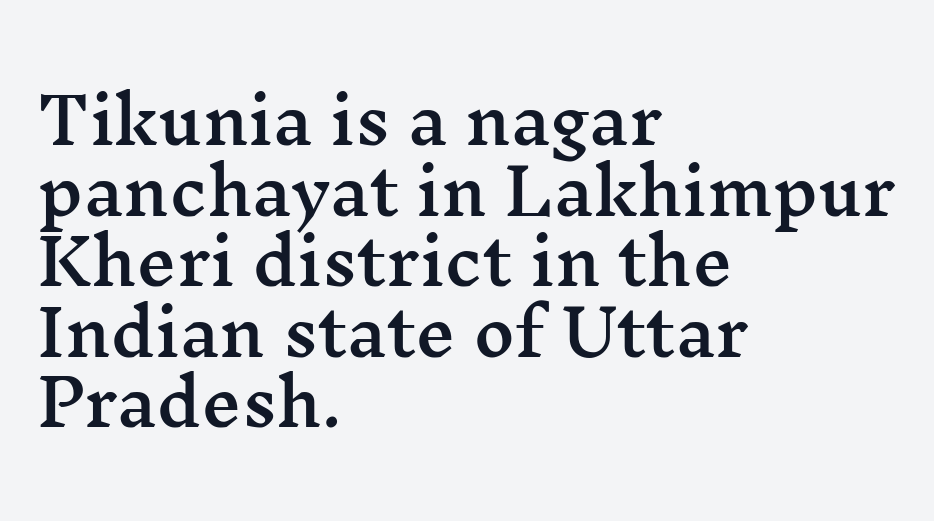
What's the leading like? Squeezed, with rows nearly overlapping. Upright lettering throughout. The glyphs are unaccompanied by any horizontal stroke below them. Do the characters align in a grid? No, the font is proportional.
